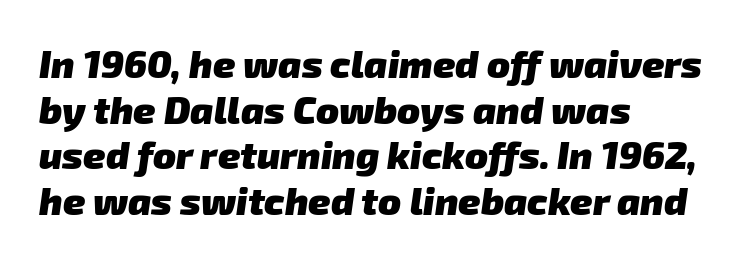
{"serif": "no", "bold": "yes", "weight": "heavy", "width": "normal", "stroke_contrast": "low", "x_height": "medium", "monospaced": "no", "underline": "no", "align": "left", "line_spacing_ratio": 1.2, "letter_spacing": "normal", "letter_spacing_em": 0.0, "glyph_px": 38}
